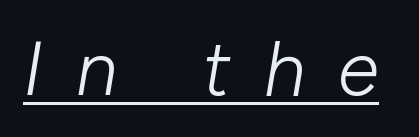
Looks like regular typesetting: each glyph gets only the width it needs. The text carries the slant typical of an italic or oblique font. Notice how a bar underscores the lettering throughout. Weight: in the light-to-regular range.
